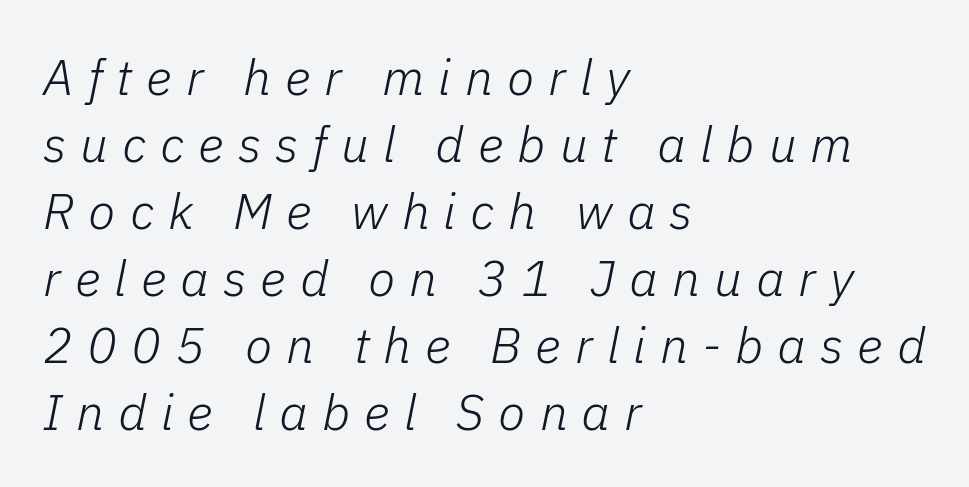
The glyphs are unaccompanied by any horizontal stroke below them. The type is letterspaced generously, with wide tracking. These lines stack with their left ends in a neat column. The rendering applies a slant to the glyphs. Quick note: interline space is typical.
